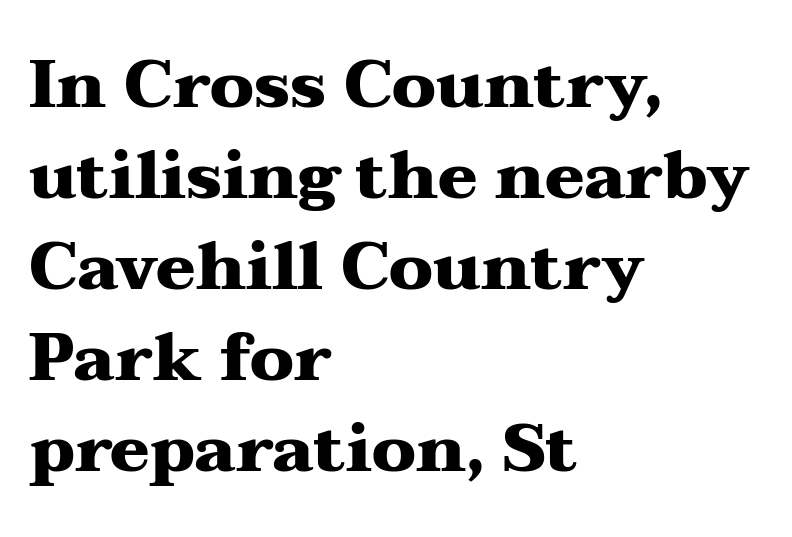
Typographic density is high because the face is bold. The face used here is proportionally spaced, like ordinary book or web type. No word sits above an underline. Does the copy run flush right? No — it runs flush left. The letters carry serifs — small finishing strokes at the ends of their stems.
